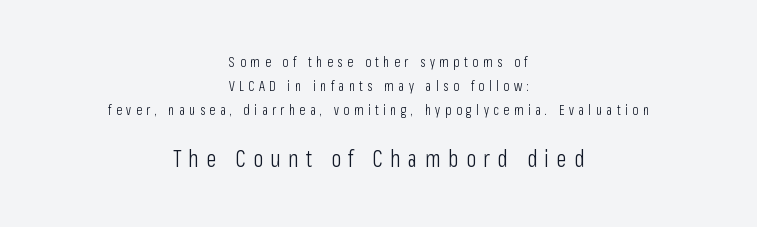
The image shows 23 px text type, upright; set centered, line spacing 1.71x, unusually wide letter spacing (+0.32 em), not underlined; the second (bottom) block is 1.64x larger.
